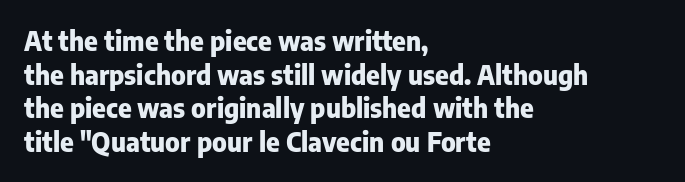
The image shows 26 px bold type, upright; set left-aligned, normal line spacing (1.29x), normal letter spacing, not underlined.
